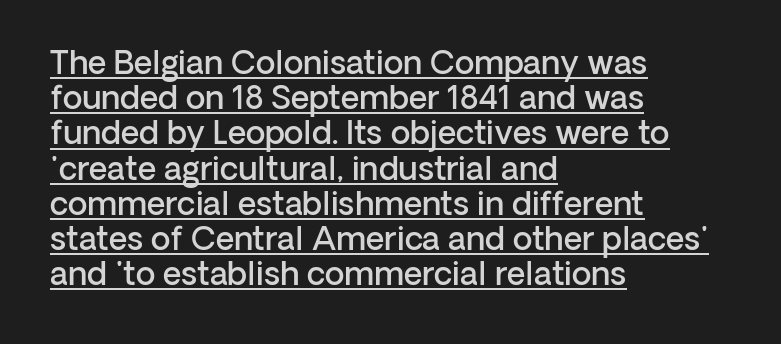
Glance below the letters and you will spot a drawn line. Grotesque or geometric, the face here clearly has no serifs. This sample uses plain, unmodified letter spacing. Notice how the passage keeps a crisp vertical edge on the left only. Style check: upright. Each new line begins almost immediately beneath the previous one.
